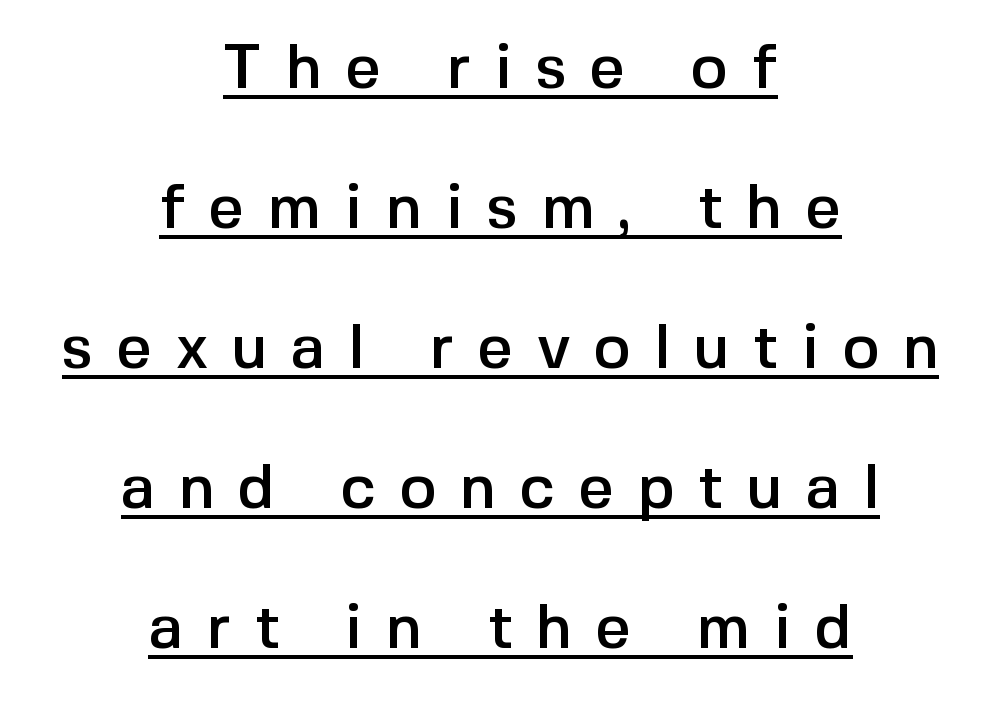
Q: Is the text italic (slanted)? A: No, it is upright.
Q: Is the typeface a serif or a sans-serif typeface? A: Sans-serif.
Q: Is the text underlined? A: Yes.
Q: How is the paragraph aligned? A: Centered.
Q: Is the spacing between letters normal or unusually wide? A: Unusually wide.
Q: Is the spacing between lines tight, normal or loose? A: Loose.
Q: Width (condensed, normal, or wide)? A: Normal.
Q: x-height? A: Medium.
Q: Monospaced? A: No.
